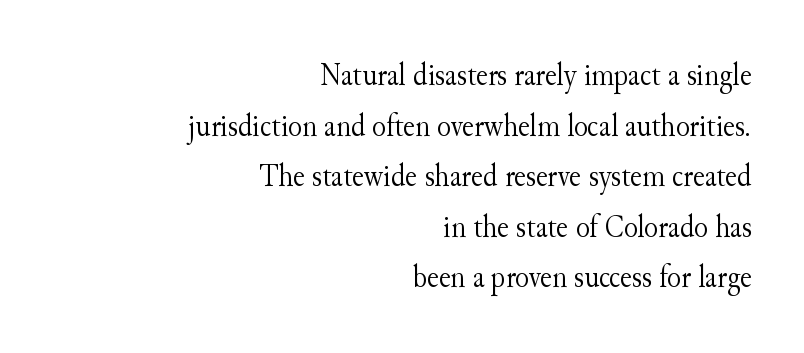
Q: Is the text bold? A: No.
Q: Is the text italic (slanted)? A: No, it is upright.
Q: Is the typeface a serif or a sans-serif typeface? A: Serif.
Q: Is the text underlined? A: No.
Q: How is the paragraph aligned? A: Right-aligned.
Q: Is the spacing between letters normal or unusually wide? A: Normal.
Q: Is the spacing between lines tight, normal or loose? A: Normal.
Q: Width (condensed, normal, or wide)? A: Normal.
Q: Stroke contrast? A: Medium.
Q: x-height? A: Small.
Q: Monospaced? A: No.
